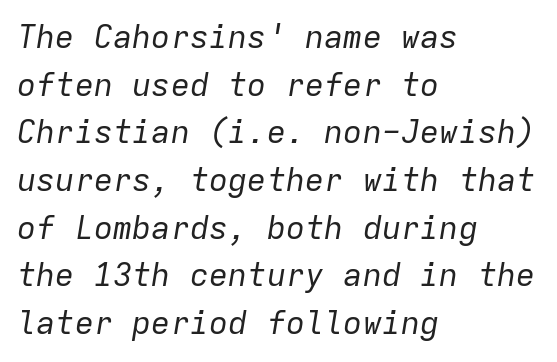
The image shows 32 px regular-weight type, italic (leaning right), monospaced; set left-aligned, normal line spacing (1.49x), normal letter spacing, not underlined; low stroke contrast and a medium x-height.
